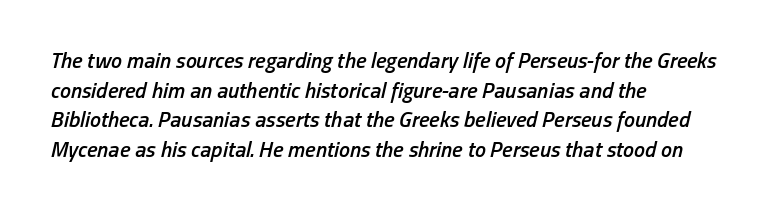
{"italic": "yes", "lean": "right", "slant_degrees": 13, "bold": "semi", "underline": "no", "align": "left", "line_spacing": "normal", "line_spacing_ratio": 1.35, "letter_spacing": "normal", "letter_spacing_em": 0.0, "glyph_px": 22}
